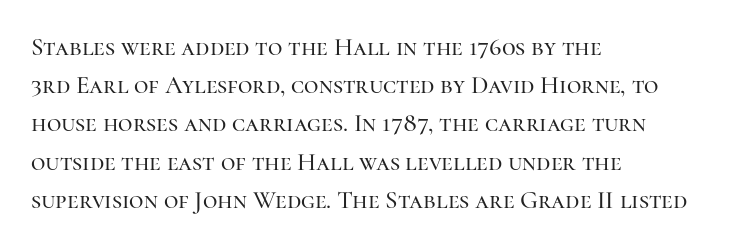
Q: Is the text italic (slanted)? A: No, it is upright.
Q: Is the text underlined? A: No.
Q: How is the paragraph aligned? A: Left-aligned.
Q: Is the spacing between letters normal or unusually wide? A: Normal.
Q: Is the spacing between lines tight, normal or loose? A: Normal.
